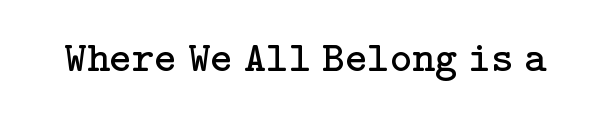
Q: Is the text bold? A: No.
Q: Is the text italic (slanted)? A: No, it is upright.
Q: Is the typeface a serif or a sans-serif typeface? A: Serif.
Q: Is the text underlined? A: No.
Q: Is the spacing between letters normal or unusually wide? A: Normal.
Q: Width (condensed, normal, or wide)? A: Normal.
Q: Stroke contrast? A: Low.
Q: x-height? A: Medium.
